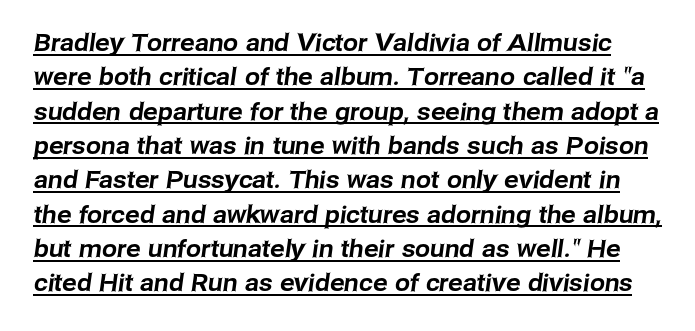
The image shows 24 px text type; set normal line spacing (1.43x), normal letter spacing, underlined.
